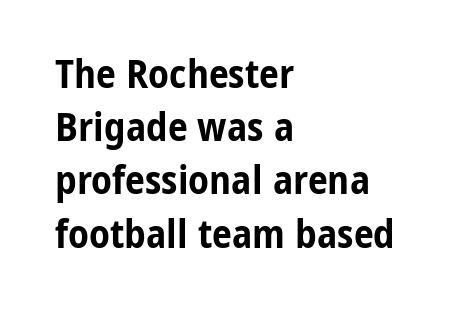
Q: Is the text bold? A: Yes.
Q: Is the text italic (slanted)? A: No, it is upright.
Q: Is the typeface a serif or a sans-serif typeface? A: Sans-serif.
Q: Is the text underlined? A: No.
Q: How is the paragraph aligned? A: Left-aligned.
Q: Is the spacing between letters normal or unusually wide? A: Normal.
Q: Is the spacing between lines tight, normal or loose? A: Normal.
Q: Width (condensed, normal, or wide)? A: Condensed.
Q: Stroke contrast? A: Low.
Q: x-height? A: Medium.
Q: Monospaced? A: No.
